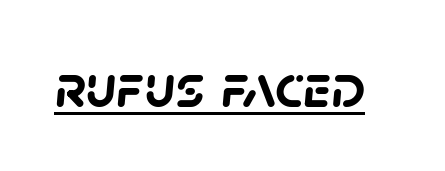
{"serif": "no", "bold": "yes", "weight": "semibold", "width": "normal", "stroke_contrast": "low", "x_height": "large", "monospaced": "no", "underline": "yes", "letter_spacing": "normal", "letter_spacing_em": 0.0, "glyph_px": 62}
